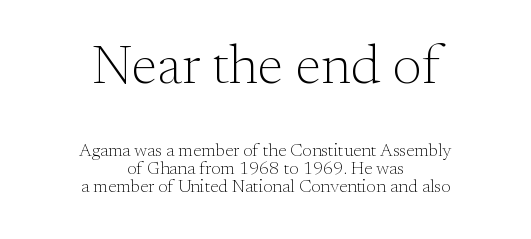
No italicization has been applied; the sample stays upright. Plain, unruled lines of type. Stem width sits at or under what a default text font uses. This layout puts the oversized block above and the modest block below.
